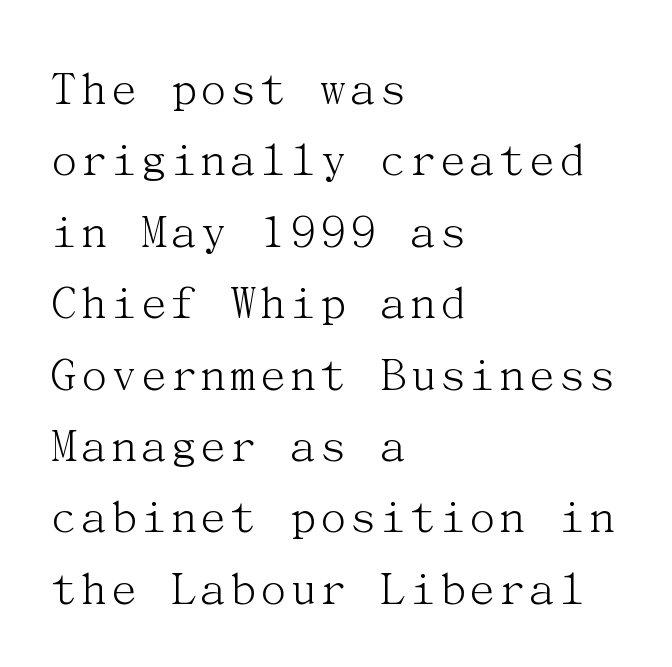
The image shows 51 px light serif type, upright; set left-aligned, normal line spacing (1.4x), normal letter spacing, not underlined; medium stroke contrast and a medium x-height.
